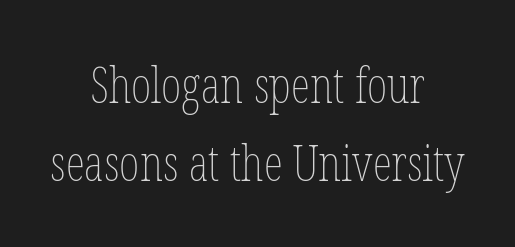
Designer's note — italics off, roman on. The block of text has a typical density, with ordinary space between rows. Neither beginnings nor endings align; midpoints do. The type is set solid horizontally, with unmodified tracking. Do the characters align in a grid? No, the font is proportional. The strokes are not fattened; the text isn't bold.
